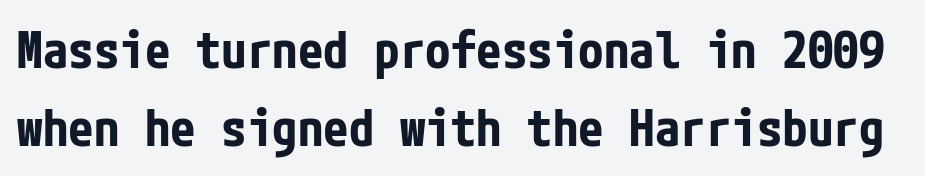
Students, this is bold: see how much ink each stroke carries. The baseline area is clear. This rendering employs a face without finishing strokes, i.e., a sans-serif. The horizontal fit of the characters is conventional and even. Leading: standard.
